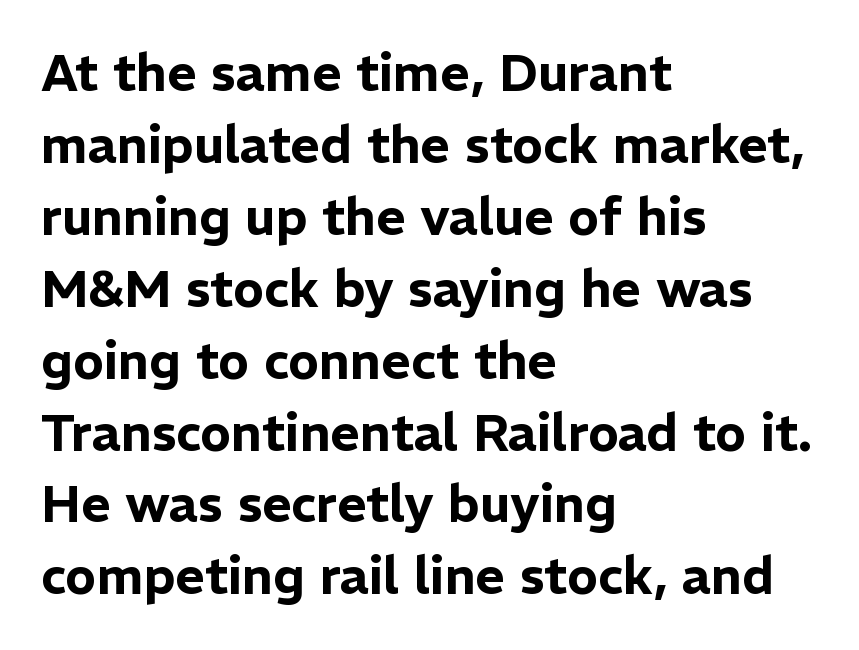
The image shows 51 px sans-serif type, upright; set left-aligned, normal line spacing (1.41x), normal letter spacing, not underlined; low stroke contrast and a medium x-height.
